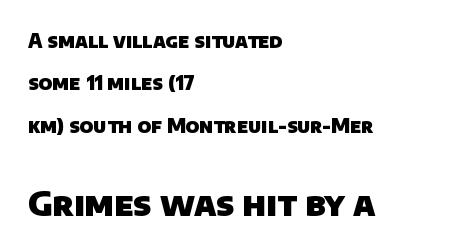
Think of a printed novel: that variable character pitch is what you see here. The glyphs have the mass of a bold cut. The paragraph has a hard left edge and a soft right edge. Classification — sans serif.
